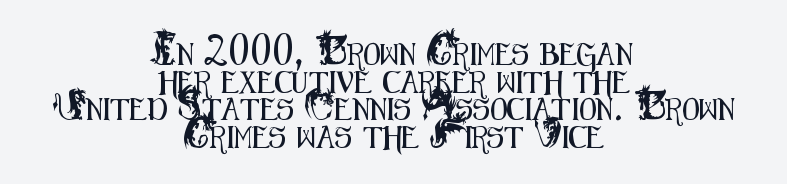
Q: Is the text italic (slanted)? A: No, it is upright.
Q: Is the text underlined? A: No.
Q: How is the paragraph aligned? A: Centered.
Q: Is the spacing between letters normal or unusually wide? A: Normal.
Q: Is the spacing between lines tight, normal or loose? A: Normal.
